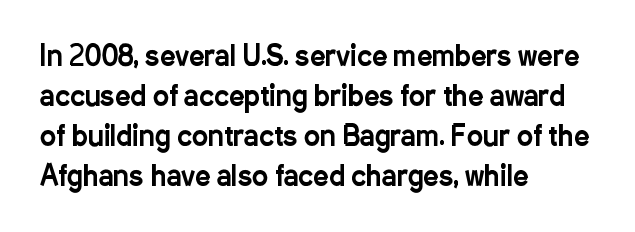
{"italic": "no", "underline": "no", "align": "left", "line_spacing": "normal", "line_spacing_ratio": 1.48, "letter_spacing": "normal", "letter_spacing_em": 0.0, "glyph_px": 27}
